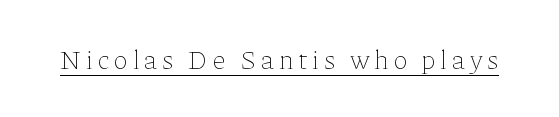
{"italic": "no", "bold": "no", "underline": "yes", "glyph_px": 27}
